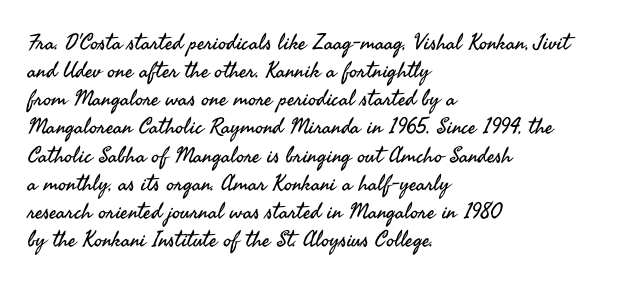
Q: Is the text bold? A: No.
Q: Is the text italic (slanted)? A: Yes.
Q: Is the text underlined? A: No.
Q: How is the paragraph aligned? A: Left-aligned.
Q: Is the spacing between letters normal or unusually wide? A: Normal.
Q: Is the spacing between lines tight, normal or loose? A: Normal.
